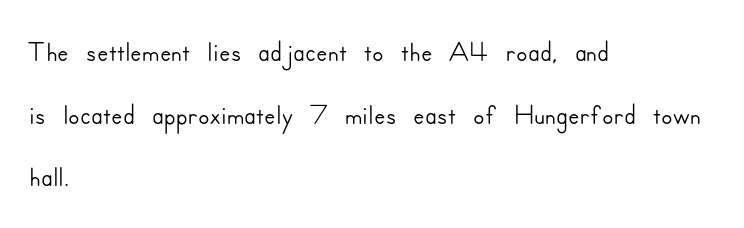
The image shows 42 px sans-serif type, upright; set left-aligned, normal line spacing (1.49x), normal letter spacing, not underlined; low stroke contrast and a small x-height.
